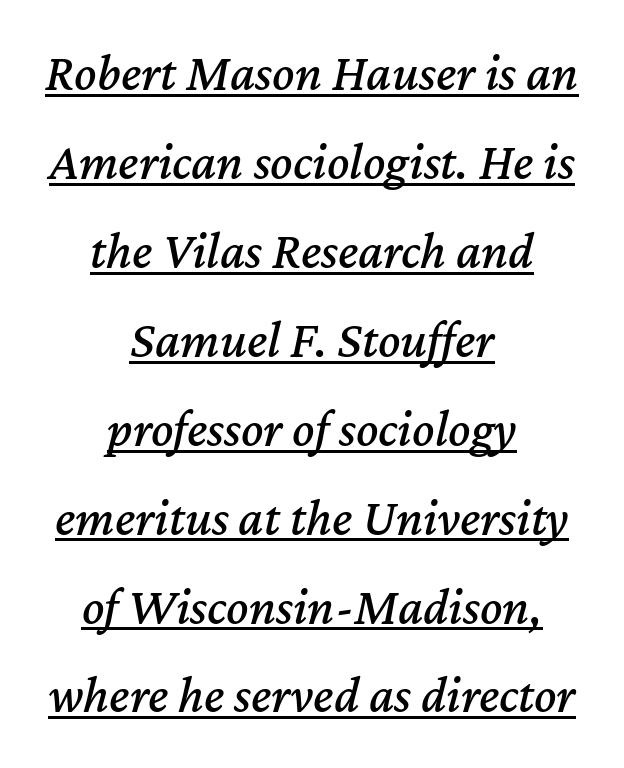
Q: Is the text italic (slanted)? A: Yes, it leans right by about 12 degrees.
Q: Is the text underlined? A: Yes.
Q: How is the paragraph aligned? A: Centered.
Q: Is the spacing between letters normal or unusually wide? A: Normal.
Q: Width (condensed, normal, or wide)? A: Normal.
Q: Stroke contrast? A: Medium.
Q: x-height? A: Medium.
Q: Monospaced? A: No.
